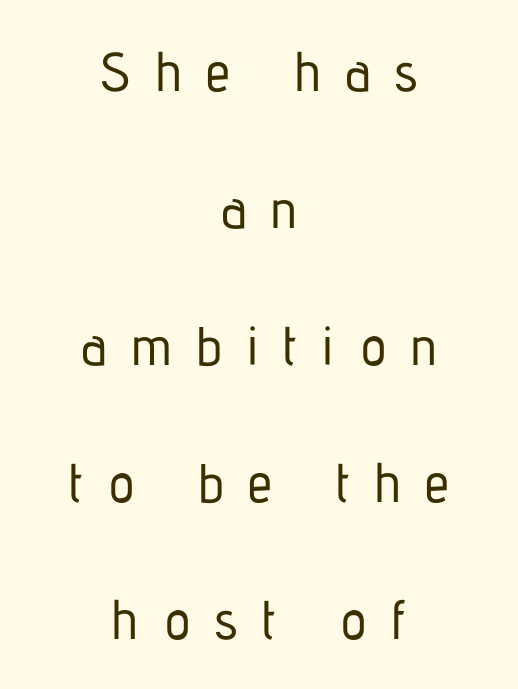
Q: Is the text italic (slanted)? A: No, it is upright.
Q: Is the typeface a serif or a sans-serif typeface? A: Sans-serif.
Q: Is the text underlined? A: No.
Q: How is the paragraph aligned? A: Centered.
Q: Is the spacing between letters normal or unusually wide? A: Unusually wide.
Q: Is the spacing between lines tight, normal or loose? A: Loose.
Q: Width (condensed, normal, or wide)? A: Condensed.
Q: Stroke contrast? A: Low.
Q: x-height? A: Medium.
Q: Monospaced? A: No.
